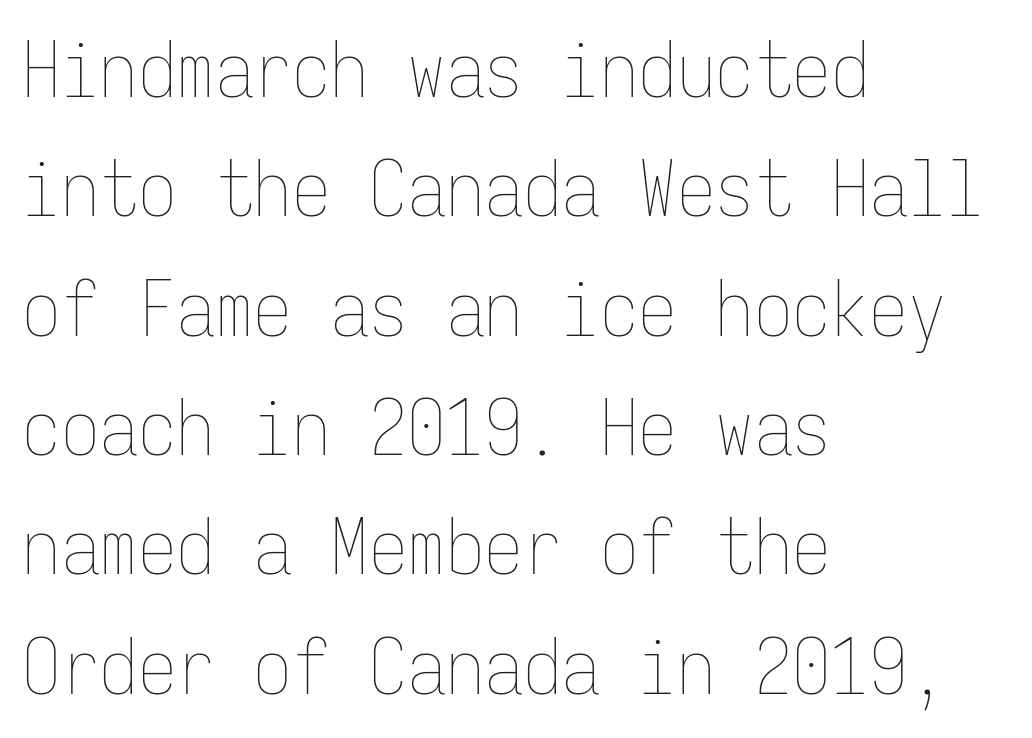
Q: Is the text bold? A: No.
Q: Is the text italic (slanted)? A: No, it is upright.
Q: Is the text underlined? A: No.
Q: How is the paragraph aligned? A: Left-aligned.
Q: Is the spacing between letters normal or unusually wide? A: Normal.
Q: Is the spacing between lines tight, normal or loose? A: Normal.
Q: Width (condensed, normal, or wide)? A: Condensed.
Q: Stroke contrast? A: Low.
Q: x-height? A: Medium.
Q: Monospaced? A: Yes.
